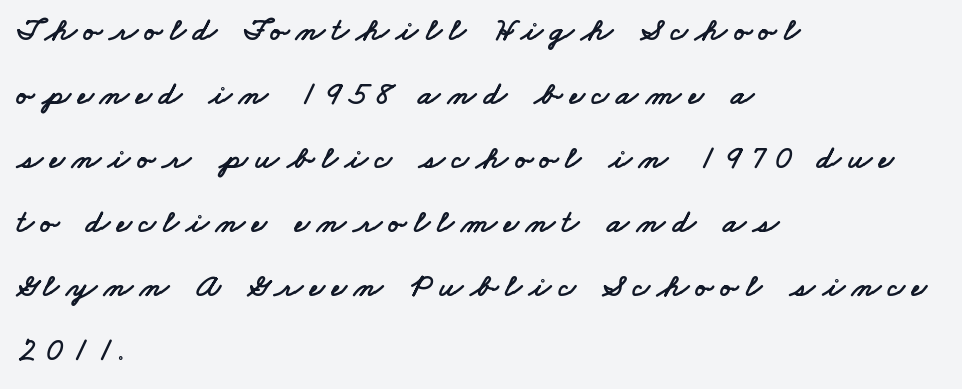
Q: Is the typeface a serif or a sans-serif typeface? A: Sans-serif.
Q: Is the text underlined? A: No.
Q: How is the paragraph aligned? A: Left-aligned.
Q: Is the spacing between letters normal or unusually wide? A: Unusually wide.
Q: Is the spacing between lines tight, normal or loose? A: Loose.
Q: Width (condensed, normal, or wide)? A: Wide.
Q: Stroke contrast? A: Low.
Q: x-height? A: Small.
Q: Monospaced? A: No.
